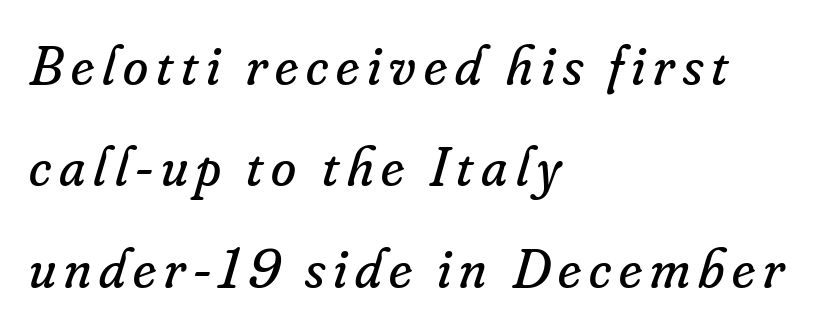
{"serif": "yes", "italic": "yes", "lean": "right", "slant_degrees": 16, "bold": "no", "weight": "regular", "width": "normal", "stroke_contrast": "low", "x_height": "small", "monospaced": "no", "underline": "no", "align": "left", "line_spacing_ratio": 1.78, "glyph_px": 57}
